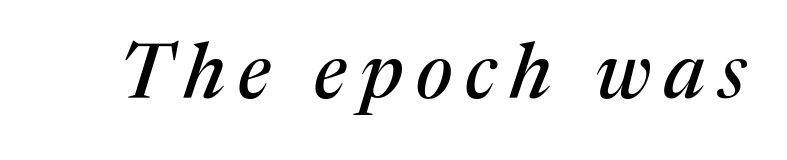
What kind of face is this? One with serifs. The passage shown leans; its letterforms are oblique. This sample has the flowing, uneven cadence of proportional lettering. A clean baseline with only descenders dipping below it.
